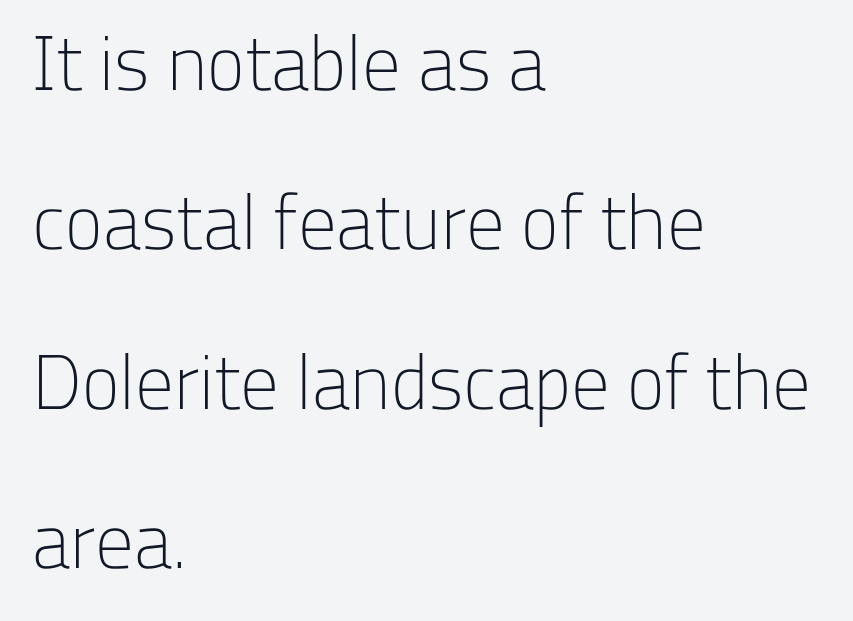
Q: Is the text bold? A: No.
Q: Is the text italic (slanted)? A: No, it is upright.
Q: Is the typeface a serif or a sans-serif typeface? A: Sans-serif.
Q: Is the text underlined? A: No.
Q: How is the paragraph aligned? A: Left-aligned.
Q: Is the spacing between letters normal or unusually wide? A: Normal.
Q: Is the spacing between lines tight, normal or loose? A: Loose.
Q: Width (condensed, normal, or wide)? A: Normal.
Q: Stroke contrast? A: Low.
Q: x-height? A: Medium.
Q: Monospaced? A: No.
